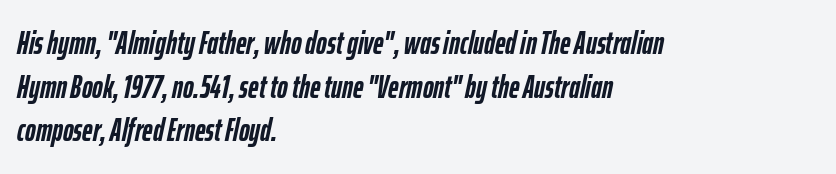
Q: Is the text bold? A: Yes.
Q: Is the text italic (slanted)? A: Yes, it leans right by about 12 degrees.
Q: Is the text underlined? A: No.
Q: How is the paragraph aligned? A: Left-aligned.
Q: Is the spacing between letters normal or unusually wide? A: Normal.
Q: Is the spacing between lines tight, normal or loose? A: Normal.
Q: Width (condensed, normal, or wide)? A: Condensed.
Q: Stroke contrast? A: Low.
Q: x-height? A: Medium.
Q: Monospaced? A: No.
